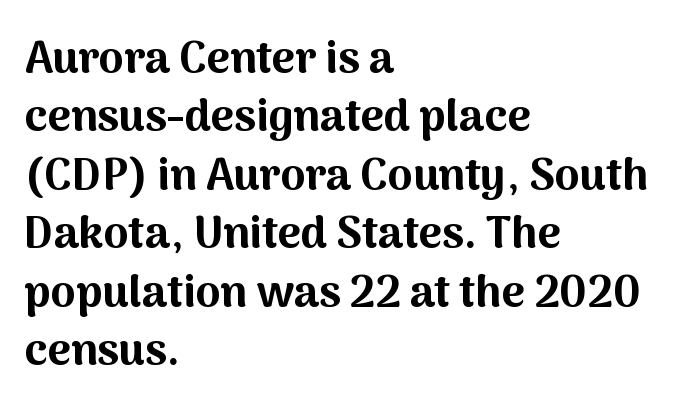
The image shows 45 px bold sans-serif type, upright; set left-aligned, normal line spacing (1.3x), normal letter spacing, not underlined; medium stroke contrast and a medium x-height.
